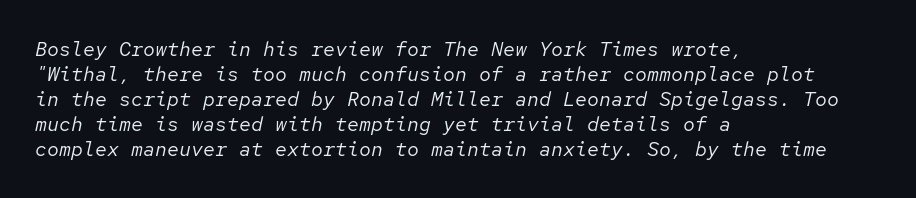
Q: Is the text bold? A: No.
Q: Is the text italic (slanted)? A: Yes, it leans right by about 12 degrees.
Q: Is the text underlined? A: No.
Q: How is the paragraph aligned? A: Left-aligned.
Q: Is the spacing between letters normal or unusually wide? A: Normal.
Q: Is the spacing between lines tight, normal or loose? A: Normal.
